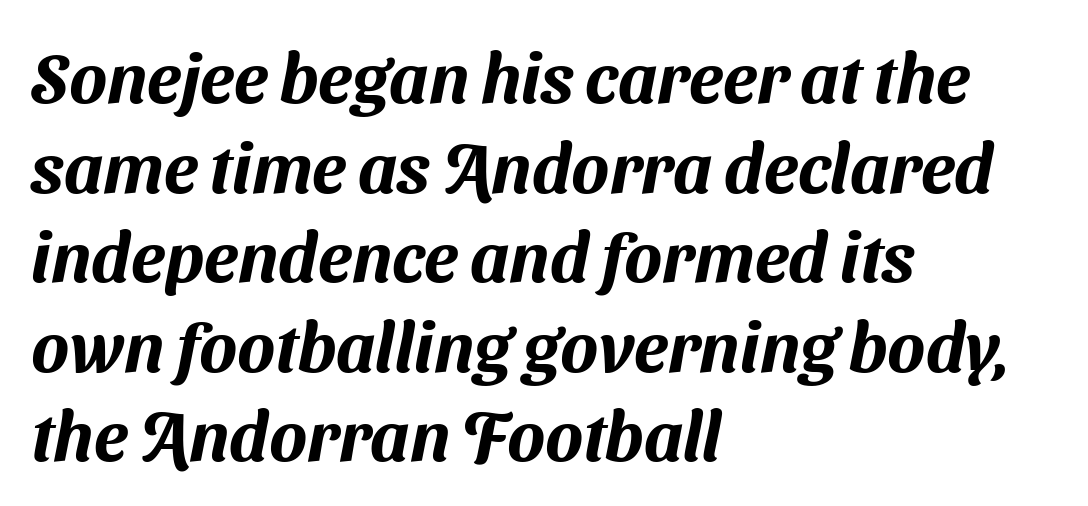
{"serif": "no", "width": "normal", "stroke_contrast": "medium", "x_height": "medium", "monospaced": "no", "underline": "no", "align": "left", "line_spacing": "normal", "line_spacing_ratio": 1.28, "letter_spacing": "normal", "letter_spacing_em": 0.0, "glyph_px": 70}
